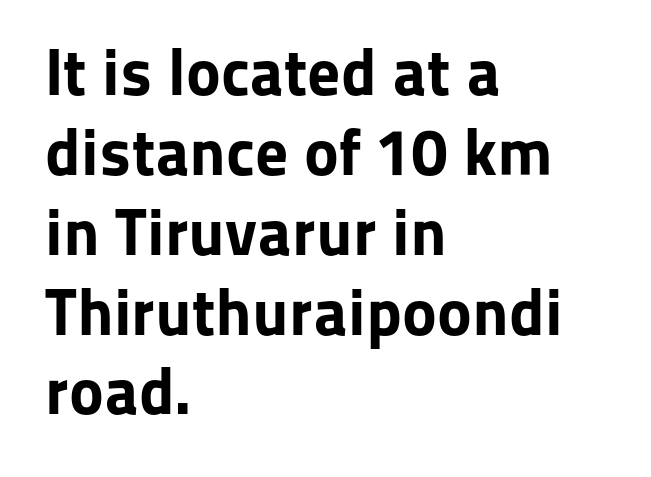
Q: Is the text bold? A: Yes.
Q: Is the text italic (slanted)? A: No, it is upright.
Q: Is the typeface a serif or a sans-serif typeface? A: Sans-serif.
Q: Is the text underlined? A: No.
Q: How is the paragraph aligned? A: Left-aligned.
Q: Is the spacing between letters normal or unusually wide? A: Normal.
Q: Width (condensed, normal, or wide)? A: Normal.
Q: Stroke contrast? A: Low.
Q: x-height? A: Medium.
Q: Monospaced? A: No.
